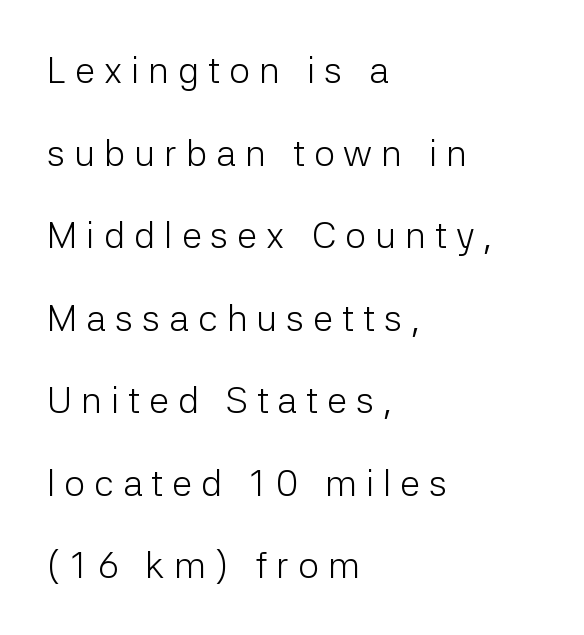
The image shows 37 px light sans-serif type, upright; set left-aligned, loose line spacing (2.23x), unusually wide letter spacing (+0.24 em), not underlined; low stroke contrast and a medium x-height.
